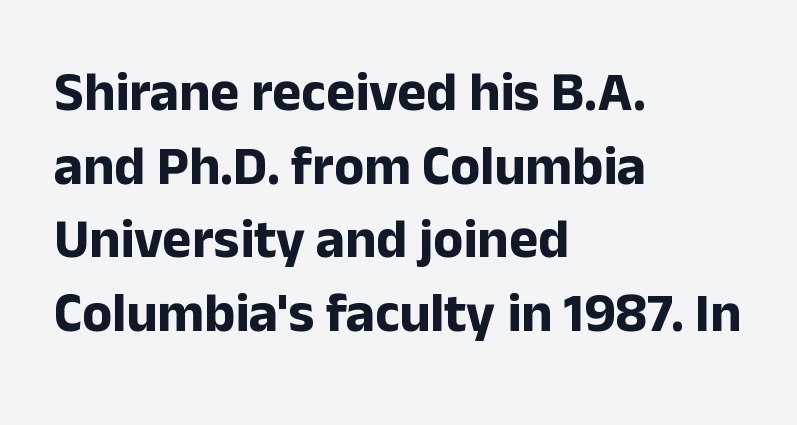
Q: Is the text bold? A: Yes.
Q: Is the text italic (slanted)? A: No, it is upright.
Q: Is the typeface a serif or a sans-serif typeface? A: Sans-serif.
Q: Is the text underlined? A: No.
Q: How is the paragraph aligned? A: Left-aligned.
Q: Is the spacing between letters normal or unusually wide? A: Normal.
Q: Is the spacing between lines tight, normal or loose? A: Normal.
Q: Width (condensed, normal, or wide)? A: Normal.
Q: Stroke contrast? A: Low.
Q: x-height? A: Medium.
Q: Monospaced? A: No.
